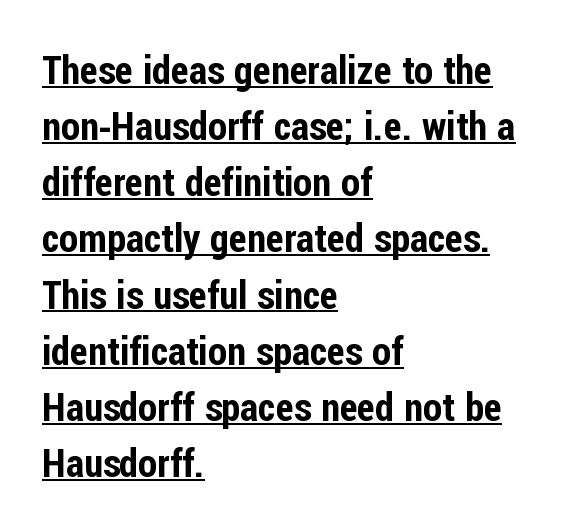
The image shows 39 px condensed sans-serif type, upright; set left-aligned, normal line spacing (1.44x), normal letter spacing, underlined; low stroke contrast and a medium x-height.
